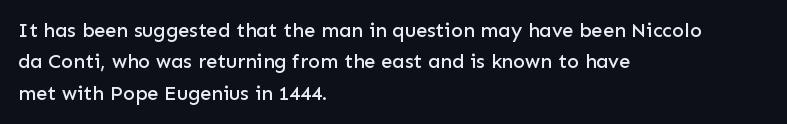
{"italic": "no", "underline": "no", "align": "left", "line_spacing": "normal", "line_spacing_ratio": 1.57, "letter_spacing": "normal", "letter_spacing_em": 0.0, "glyph_px": 20}
